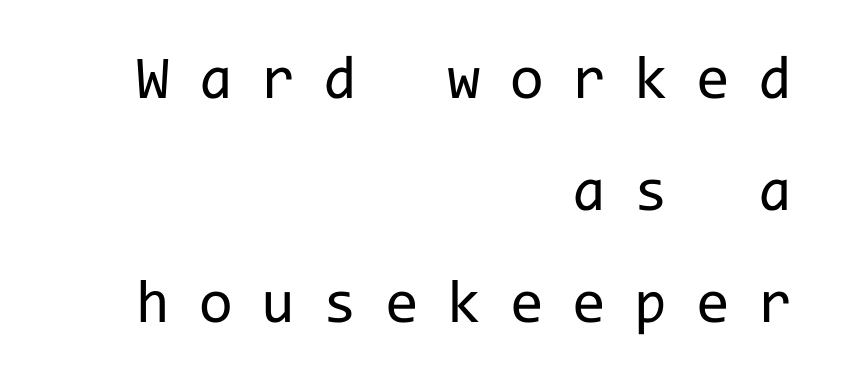
{"serif": "no", "italic": "no", "bold": "no", "weight": "regular", "width": "normal", "stroke_contrast": "low", "x_height": "medium", "monospaced": "yes", "underline": "no", "align": "right", "line_spacing_ratio": 1.84, "letter_spacing": "wide", "letter_spacing_em": 0.47, "glyph_px": 61}
